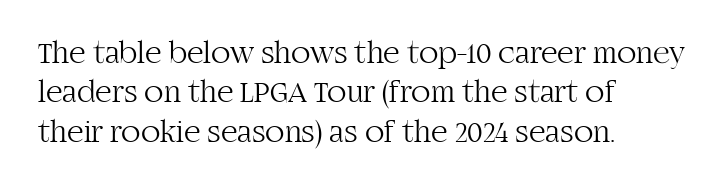
The image shows 32 px light serif type, upright; set left-aligned, line spacing 1.23x, normal letter spacing, not underlined; high stroke contrast and a large x-height.
